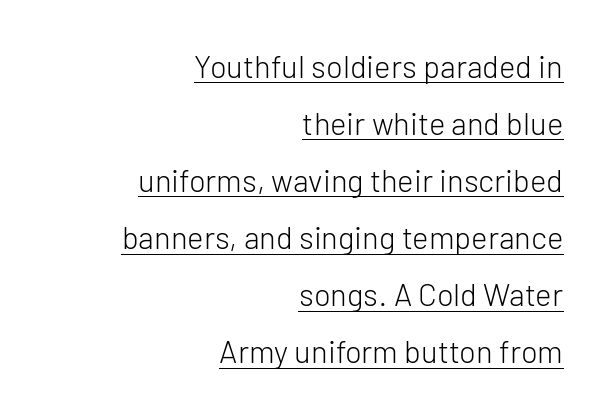
The image shows 31 px light sans-serif type, upright; set right-aligned, line spacing 1.84x, normal letter spacing, underlined; low stroke contrast and a medium x-height.
